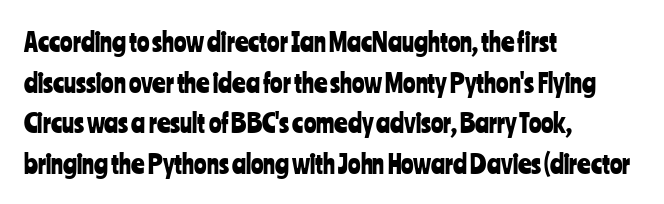
The image shows 26 px text type, upright; set left-aligned, normal line spacing (1.56x), normal letter spacing, not underlined.
